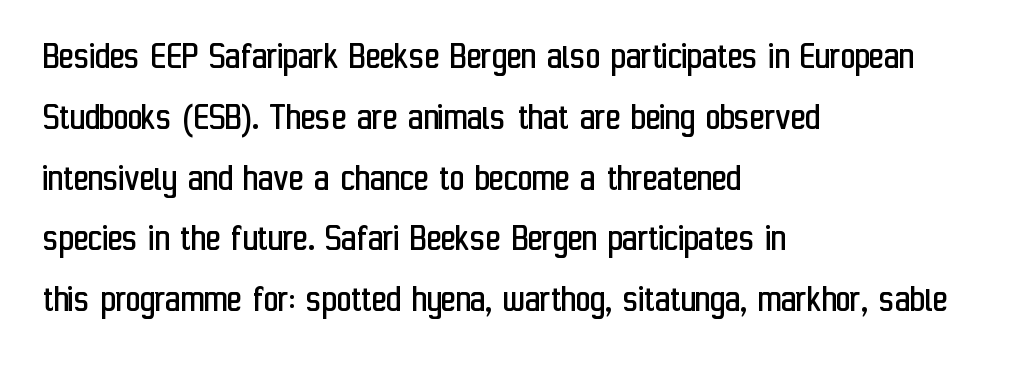
The designer went with a sans here, leaving each stem footless. The type is set solid horizontally, with unmodified tracking. Horizontal alignment here is leftward, the default for most running prose. This sample keeps an unexceptional amount of space between lines.
